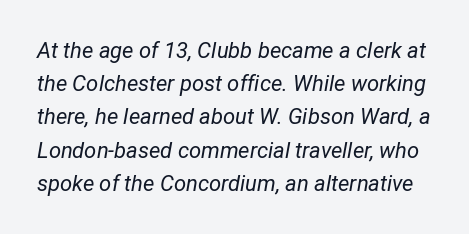
Q: Is the text bold? A: No.
Q: Is the text italic (slanted)? A: Yes, it leans right by about 12 degrees.
Q: Is the text underlined? A: No.
Q: Is the spacing between letters normal or unusually wide? A: Normal.
Q: Is the spacing between lines tight, normal or loose? A: Normal.
